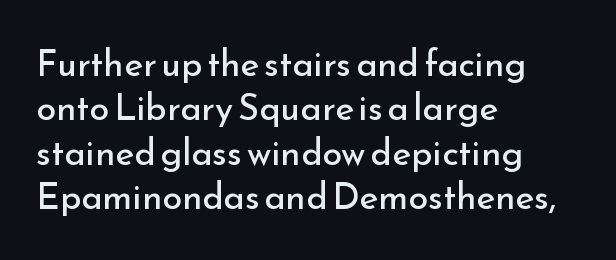
The image shows 36 px regular-weight sans-serif type, upright; set left-aligned, line spacing 1.23x, normal letter spacing, not underlined; low stroke contrast and a small x-height.
